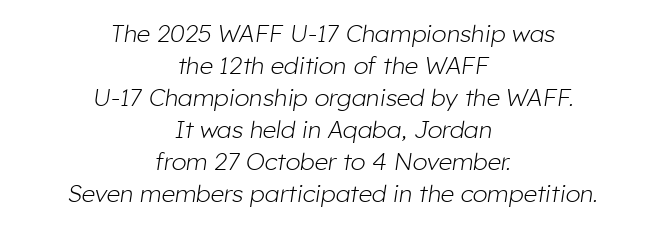
The image shows 24 px text type, italic (leaning right); set centered, normal line spacing (1.33x), normal letter spacing, not underlined.
